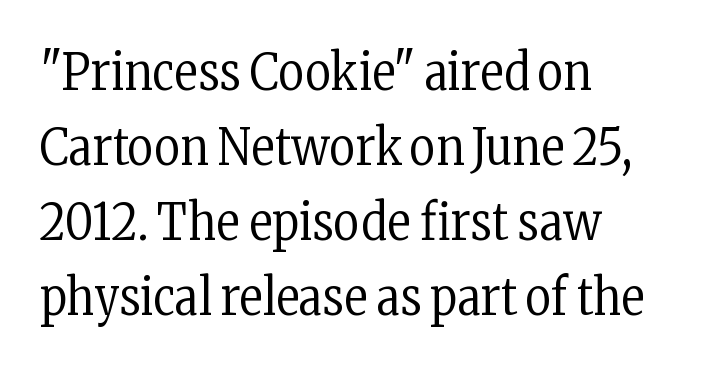
Q: Is the text bold? A: No.
Q: Is the text italic (slanted)? A: No, it is upright.
Q: Is the typeface a serif or a sans-serif typeface? A: Serif.
Q: Is the text underlined? A: No.
Q: How is the paragraph aligned? A: Left-aligned.
Q: Is the spacing between letters normal or unusually wide? A: Normal.
Q: Is the spacing between lines tight, normal or loose? A: Normal.
Q: Width (condensed, normal, or wide)? A: Condensed.
Q: Stroke contrast? A: Low.
Q: x-height? A: Medium.
Q: Monospaced? A: No.
